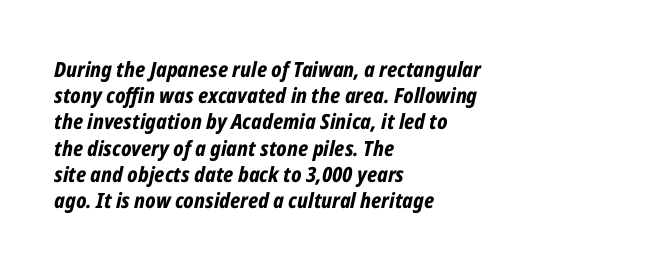
The image shows 21 px bold type, italic (leaning right); set left-aligned, normal line spacing (1.25x), normal letter spacing, not underlined.
